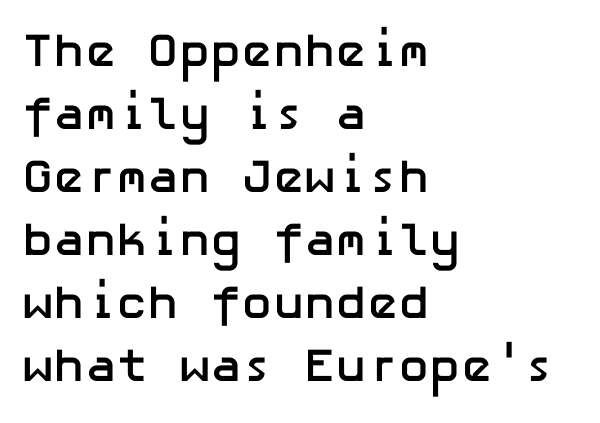
Q: Is the text bold? A: Yes.
Q: Is the text italic (slanted)? A: No, it is upright.
Q: Is the typeface a serif or a sans-serif typeface? A: Sans-serif.
Q: Is the text underlined? A: No.
Q: How is the paragraph aligned? A: Left-aligned.
Q: Is the spacing between letters normal or unusually wide? A: Normal.
Q: Is the spacing between lines tight, normal or loose? A: Normal.
Q: Width (condensed, normal, or wide)? A: Normal.
Q: Stroke contrast? A: Low.
Q: x-height? A: Medium.
